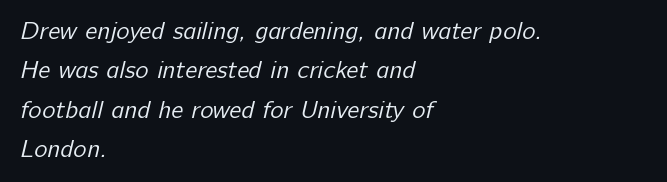
The image shows 25 px text type; set left-aligned, normal line spacing (1.58x), normal letter spacing, not underlined.
